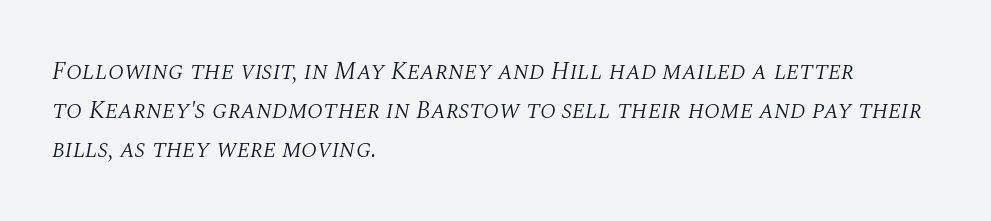
The image shows 25 px text type, italic (leaning right); set left-aligned, normal line spacing (1.56x), normal letter spacing, not underlined.
